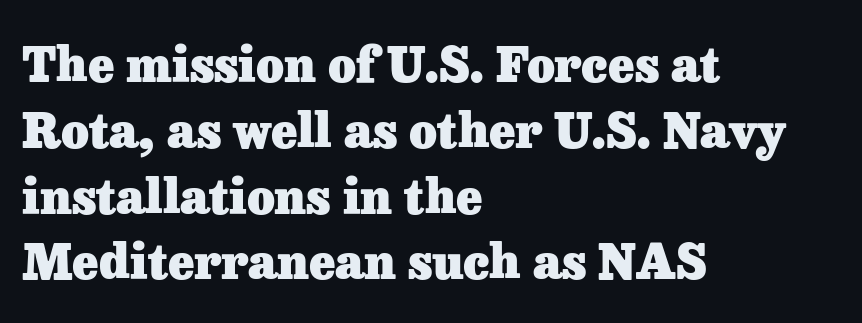
These lines are composed in type with serifs. The words here are not underlined. The horizontal fit of the characters is conventional and even. Italic? Not at all — the glyphs are vertical.
